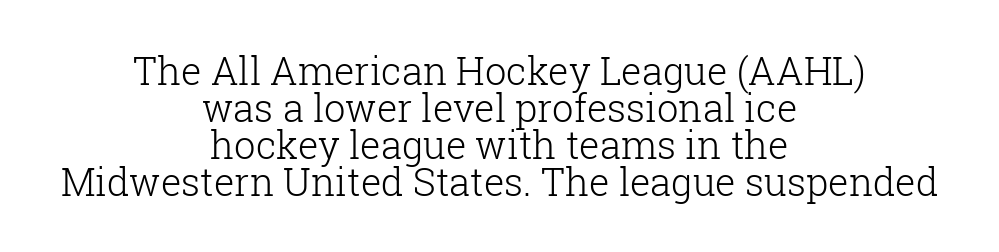
The image shows 38 px light serif type, upright; set centered, tight line spacing (0.97x), normal letter spacing, not underlined; low stroke contrast and a medium x-height.
